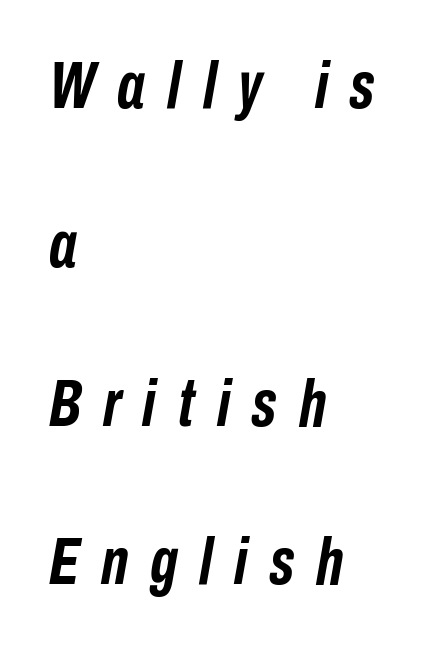
Q: Is the text bold? A: Yes.
Q: Is the text italic (slanted)? A: Yes, it leans right by about 10 degrees.
Q: Is the text underlined? A: No.
Q: How is the paragraph aligned? A: Left-aligned.
Q: Is the spacing between letters normal or unusually wide? A: Unusually wide.
Q: Is the spacing between lines tight, normal or loose? A: Loose.
Q: Width (condensed, normal, or wide)? A: Condensed.
Q: Stroke contrast? A: Low.
Q: x-height? A: Medium.
Q: Monospaced? A: No.
